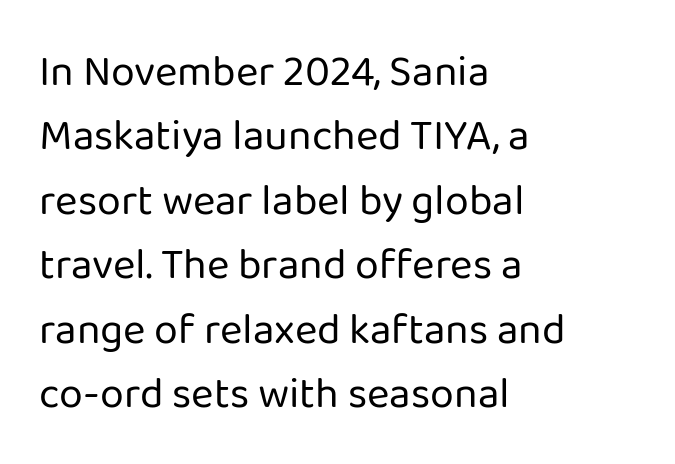
No italicization has been applied; the sample stays upright. Any mark beneath the type? The region is blank. Glyph-to-glyph distance matches everyday printed text. Does the copy run flush right? No — it runs flush left. A sans-serif font was chosen for this passage. This sample has the flowing, uneven cadence of proportional lettering.
